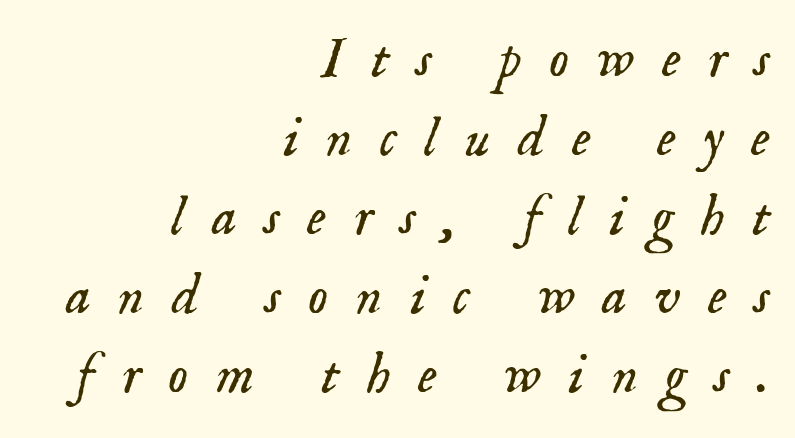
{"serif": "yes", "italic": "yes", "lean": "right", "slant_degrees": 18, "bold": "no", "weight": "light", "width": "normal", "stroke_contrast": "low", "x_height": "small", "monospaced": "no", "underline": "no", "align": "right", "line_spacing": "normal", "line_spacing_ratio": 1.41, "letter_spacing": "wide", "letter_spacing_em": 0.49, "glyph_px": 56}
